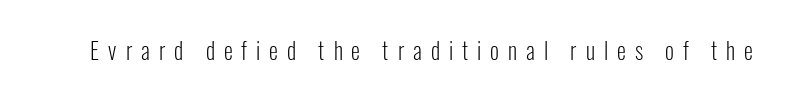
Q: Is the text bold? A: No.
Q: Is the text italic (slanted)? A: No, it is upright.
Q: Is the text underlined? A: No.
Q: Is the spacing between letters normal or unusually wide? A: Unusually wide.
